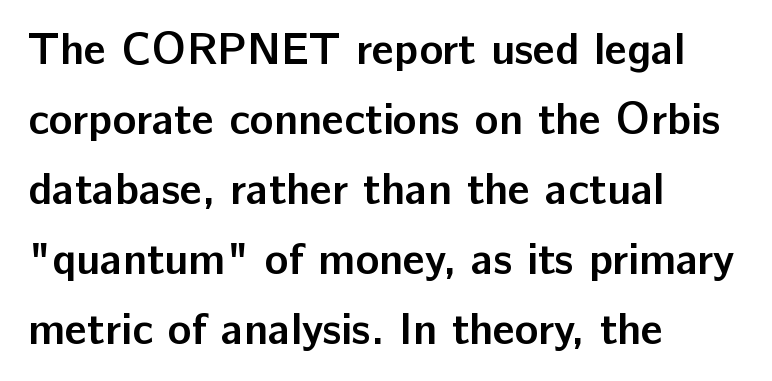
The image shows 44 px semibold sans-serif type, upright; set left-aligned, normal line spacing (1.59x), normal letter spacing, not underlined; low stroke contrast and a medium x-height.
